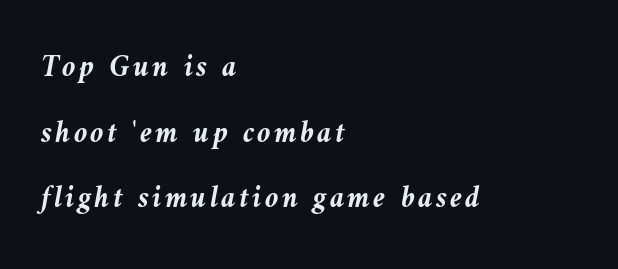
The image shows 31 px semibold type, italic (leaning left); set left-aligned, loose line spacing (2.12x), not underlined; medium stroke contrast and a medium x-height.
